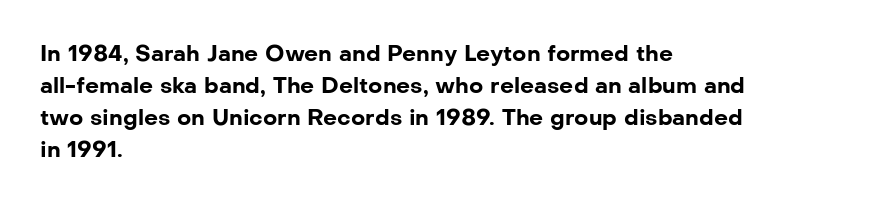
Students, observe: this is what conventionally led text looks like. Ascenders rise straight up at ninety degrees. Pretty heavy lettering here — definitely bold. The words here are not underlined.
